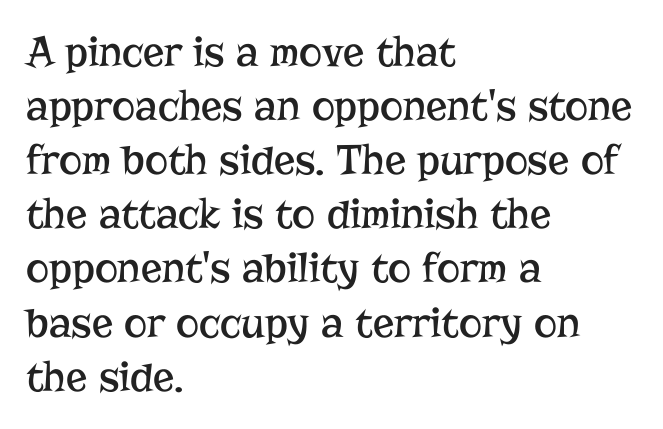
You could not count columns in this text — the font is proportionally spaced. The letters stand straight up with perfectly vertical stems. The letterforms sit shoulder to shoulder at normal distance. Words float on clear page, feet unadorned. Weight: regular or lighter.
